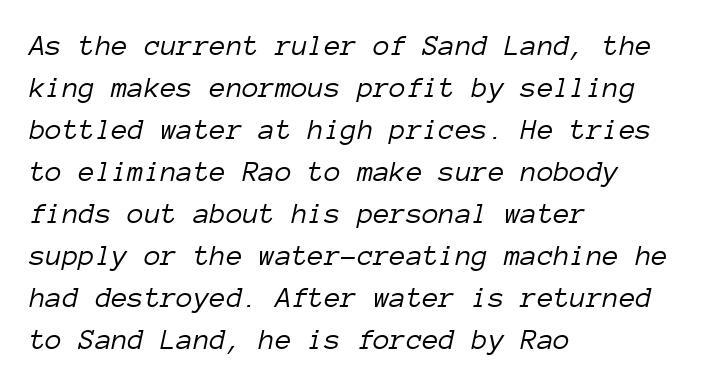
These lines are set flush left with a ragged right edge. Nothing unusual about the tracking: characters are spaced as the font intends. Any mark beneath the type? The region is blank. Rendered with sloped, italic letterforms. Successive baselines arrive at the customary interval.
